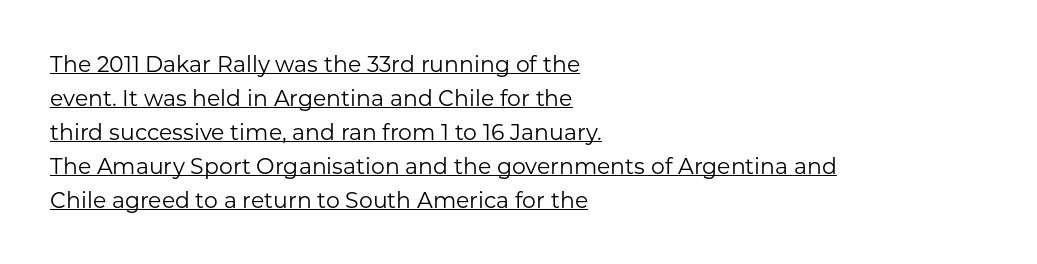
The image shows 22 px text type, upright; set left-aligned, normal line spacing (1.54x), normal letter spacing, underlined.
